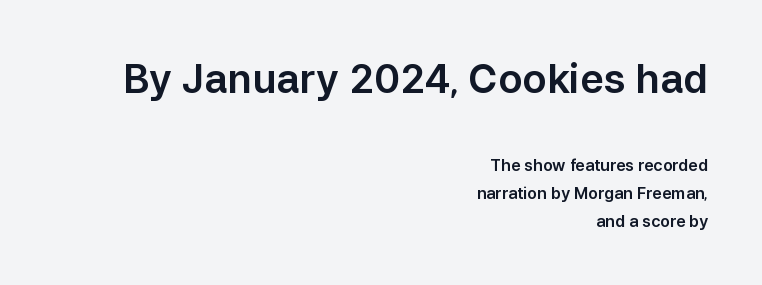
The image shows 40 px sans-serif type, upright; set right-aligned, line spacing 1.73x, normal letter spacing, not underlined; the first (top) block is 2.5x larger; low stroke contrast and a medium x-height.
